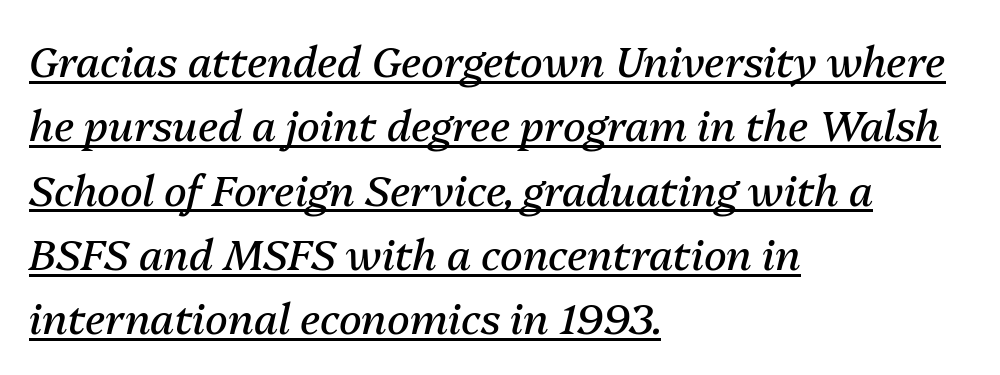
{"italic": "yes", "lean": "right", "slant_degrees": 13, "bold": "no", "weight": "regular", "width": "normal", "stroke_contrast": "medium", "x_height": "medium", "monospaced": "no", "underline": "yes", "align": "left", "line_spacing": "normal", "line_spacing_ratio": 1.53, "letter_spacing": "normal", "letter_spacing_em": 0.0, "glyph_px": 42}
